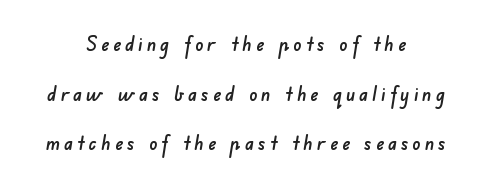
{"underline": "no", "align": "center", "line_spacing": "loose", "line_spacing_ratio": 2.48, "letter_spacing": "wide", "letter_spacing_em": 0.2, "glyph_px": 20}
